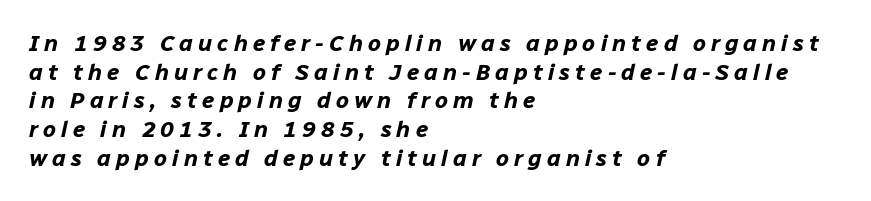
Q: Is the text bold? A: Yes.
Q: Is the text italic (slanted)? A: Yes, it leans right by about 12 degrees.
Q: Is the text underlined? A: No.
Q: How is the paragraph aligned? A: Left-aligned.
Q: Is the spacing between letters normal or unusually wide? A: Unusually wide.
Q: Is the spacing between lines tight, normal or loose? A: Normal.
